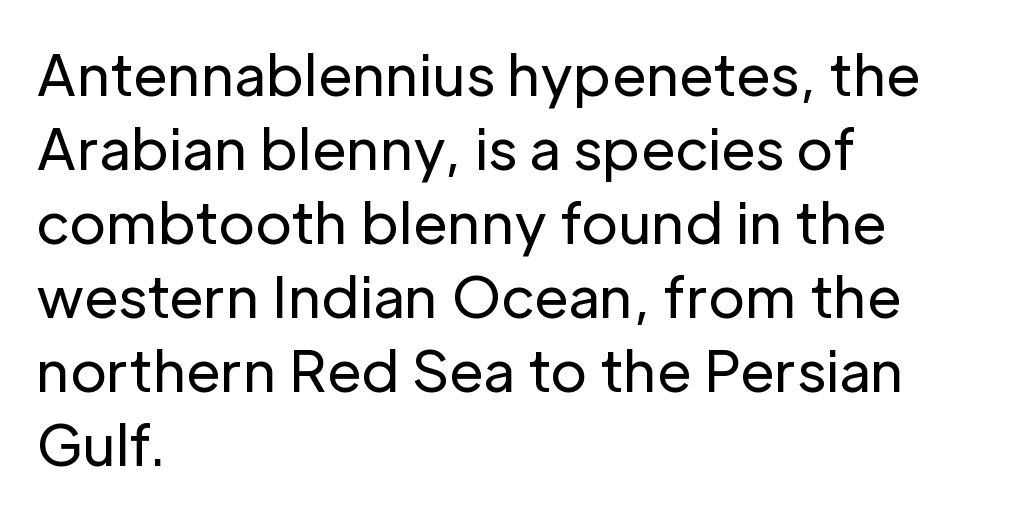
These lines are rendered in a variable-pitch font. Check where the strokes stop: nothing finishes them off — pure sans. The lines are quadded left. This is roman type, the default non-slanted kind.
